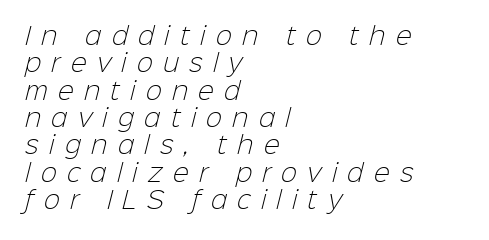
The image shows 24 px text type; set left-aligned, tight line spacing (1.14x), unusually wide letter spacing (+0.43 em), not underlined.
